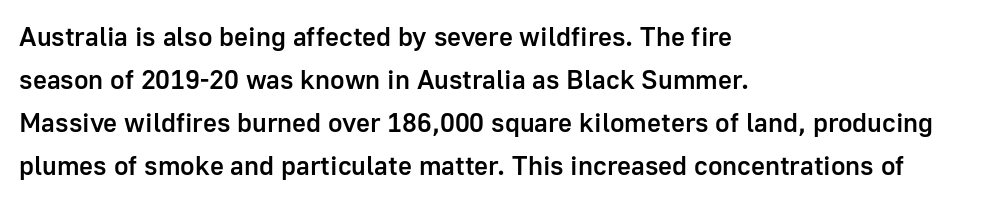
{"italic": "no", "bold": "semi", "underline": "no", "align": "left", "line_spacing": "normal", "line_spacing_ratio": 1.59, "letter_spacing": "normal", "letter_spacing_em": 0.0, "glyph_px": 27}
